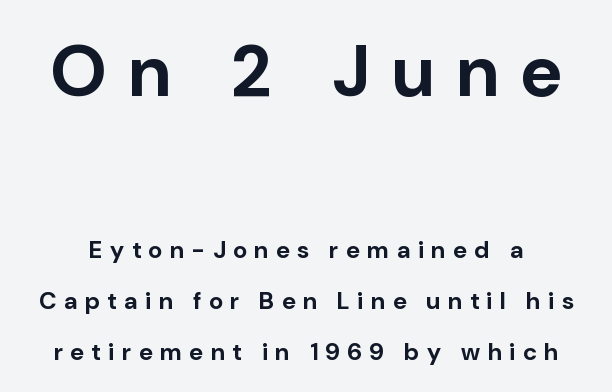
Q: Is the text bold? A: Yes.
Q: Is the text italic (slanted)? A: No, it is upright.
Q: Is the typeface a serif or a sans-serif typeface? A: Sans-serif.
Q: Is the text underlined? A: No.
Q: Is the spacing between letters normal or unusually wide? A: Unusually wide.
Q: Is the spacing between lines tight, normal or loose? A: Loose.
Q: Which block of text is set in a larger size, the first (top) or the second (bottom)? A: The first (top) one.
Q: Width (condensed, normal, or wide)? A: Normal.
Q: Stroke contrast? A: Low.
Q: x-height? A: Medium.
Q: Monospaced? A: No.
